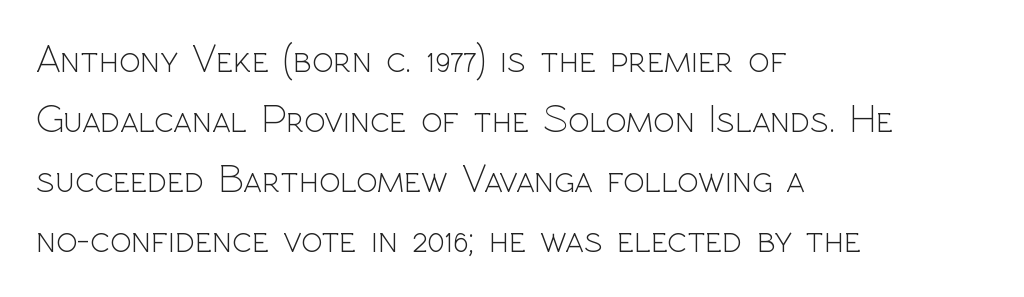
The letterforms sit at book weight or below. The area under the type is left untouched. Teacher's note: observe the even left margin — that is flush-left alignment. The passage shown is typed in a proportional face where columns would drift. In terms of letterspacing, this is plain default setting.
